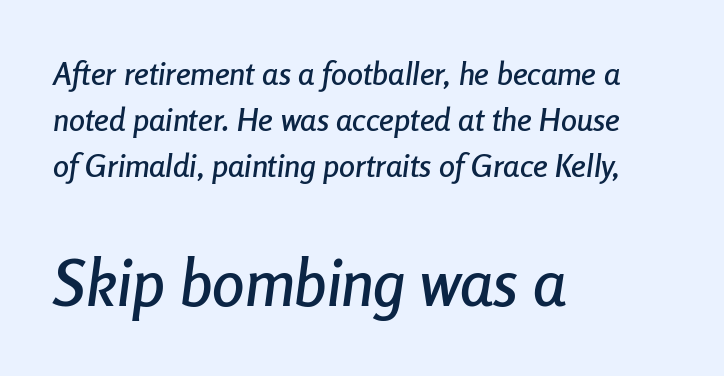
Q: Is the text italic (slanted)? A: Yes, it leans right by about 8 degrees.
Q: Is the text underlined? A: No.
Q: How is the paragraph aligned? A: Left-aligned.
Q: Is the spacing between letters normal or unusually wide? A: Normal.
Q: Is the spacing between lines tight, normal or loose? A: Normal.
Q: Which block of text is set in a larger size, the first (top) or the second (bottom)? A: The second (bottom) one.
Q: Width (condensed, normal, or wide)? A: Condensed.
Q: Stroke contrast? A: Low.
Q: x-height? A: Medium.
Q: Monospaced? A: No.
